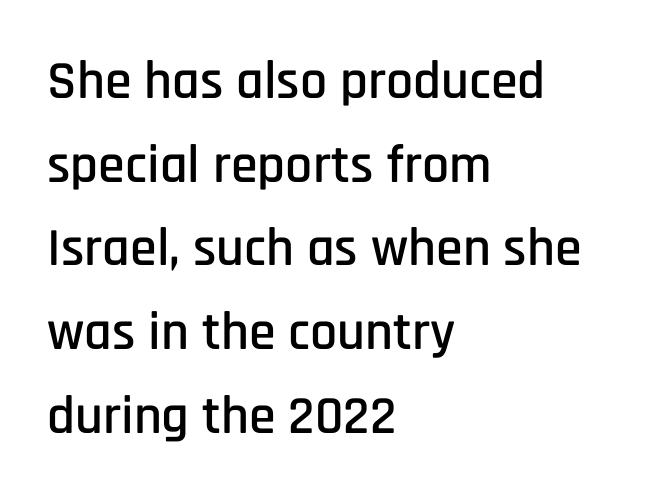
The image shows 54 px condensed sans-serif type, upright; set left-aligned, normal line spacing (1.55x), normal letter spacing, not underlined; low stroke contrast and a large x-height.
